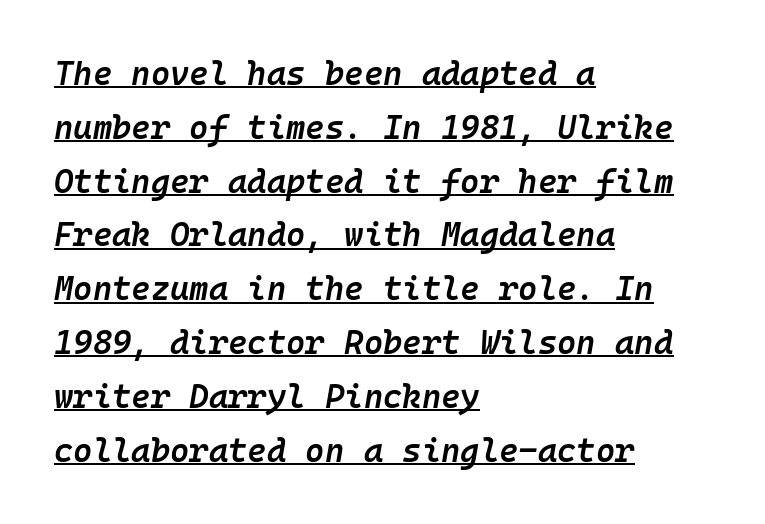
Q: Is the text bold? A: Semi-bold.
Q: Is the text italic (slanted)? A: Yes, it leans right by about 10 degrees.
Q: Is the text underlined? A: Yes.
Q: How is the paragraph aligned? A: Left-aligned.
Q: Is the spacing between letters normal or unusually wide? A: Normal.
Q: Is the spacing between lines tight, normal or loose? A: Normal.
Q: Width (condensed, normal, or wide)? A: Normal.
Q: Stroke contrast? A: Low.
Q: x-height? A: Medium.
Q: Monospaced? A: Yes.
